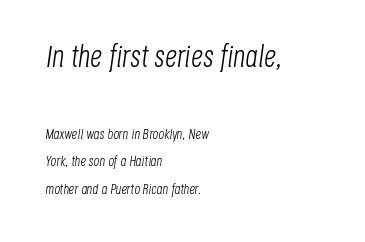
{"italic": "yes", "lean": "right", "slant_degrees": 8, "bold": "no", "weight": "light", "width": "condensed", "stroke_contrast": "low", "x_height": "large", "monospaced": "no", "underline": "no", "align": "left", "line_spacing": "loose", "line_spacing_ratio": 1.96, "letter_spacing": "normal", "letter_spacing_em": 0.0, "larger_block": "first", "size_ratio": 2.14, "glyph_px": 30}
